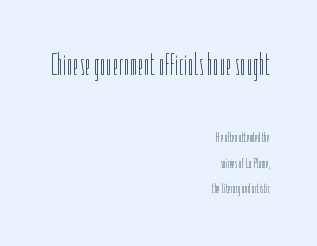
The image shows 31 px thin, condensed type, upright; set right-aligned, line spacing 1.84x, normal letter spacing, not underlined; the first (top) block is 2.21x larger; low stroke contrast and a medium x-height.
